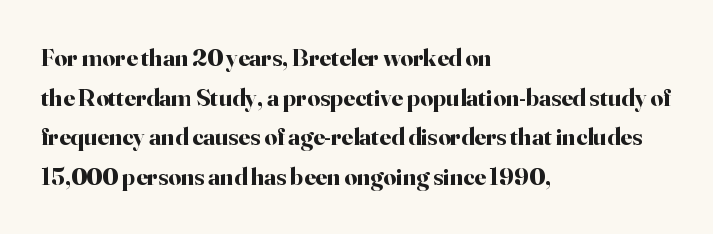
{"italic": "no", "bold": "yes", "underline": "no", "align": "left", "line_spacing": "normal", "line_spacing_ratio": 1.59, "letter_spacing": "normal", "letter_spacing_em": 0.0, "glyph_px": 25}
